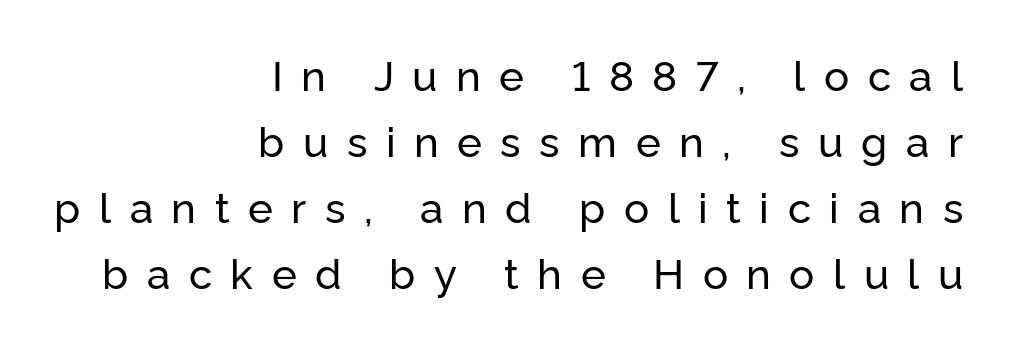
{"serif": "no", "italic": "no", "width": "normal", "stroke_contrast": "low", "x_height": "medium", "monospaced": "no", "underline": "no", "align": "right", "line_spacing": "normal", "line_spacing_ratio": 1.57, "letter_spacing": "wide", "letter_spacing_em": 0.44, "glyph_px": 42}
